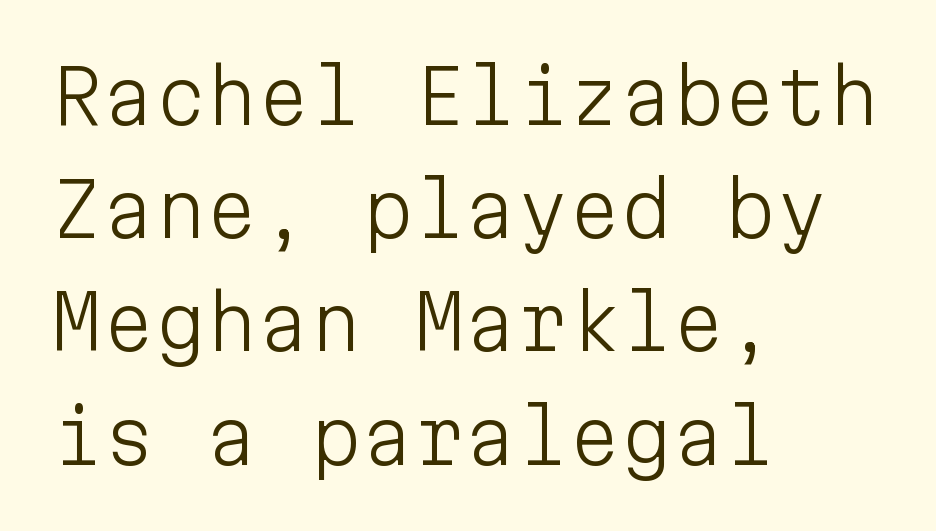
{"serif": "no", "italic": "no", "bold": "no", "weight": "light", "width": "normal", "stroke_contrast": "low", "x_height": "medium", "monospaced": "yes", "underline": "no", "align": "left", "line_spacing": "normal", "line_spacing_ratio": 1.53, "letter_spacing": "normal", "letter_spacing_em": 0.0, "glyph_px": 74}
